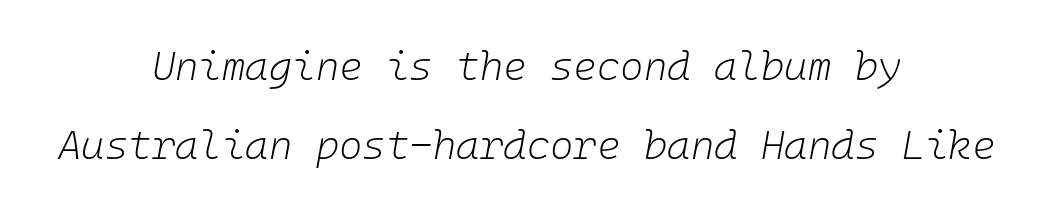
The font is comparable to plain body text, perhaps lighter. The type is set solid horizontally, with unmodified tracking. The passage shown stacks its lines with a broad gap. Rendered with sloped, italic letterforms.
